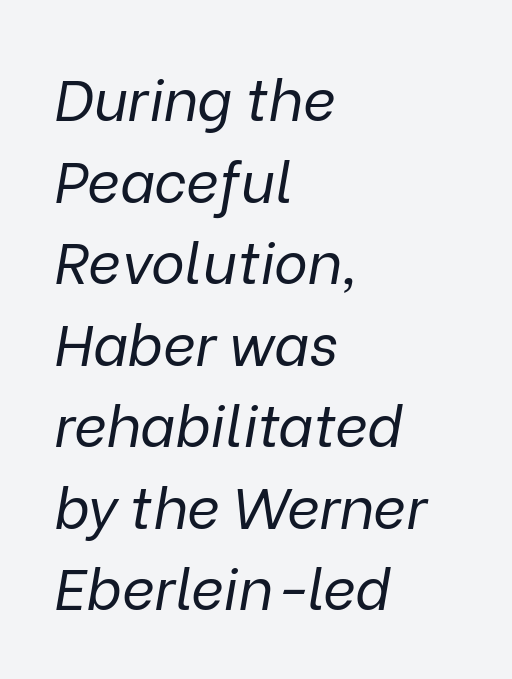
Think standard paragraph weight, or any step lighter than that. Does the lettering tilt? It does — this is italic. Each letter keeps its own natural width here, so spacing adapts to shape. The passage shown is not underscored anywhere.
